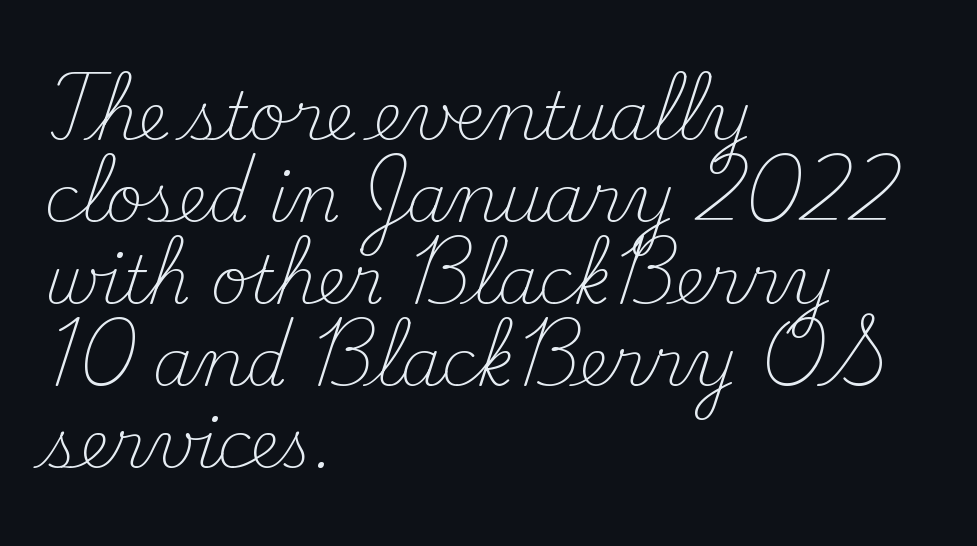
Left-aligned paragraph, ragged on the right. The passage shown is typeset with a serif family. A normal amount of white space separates one row of letters from the next.
